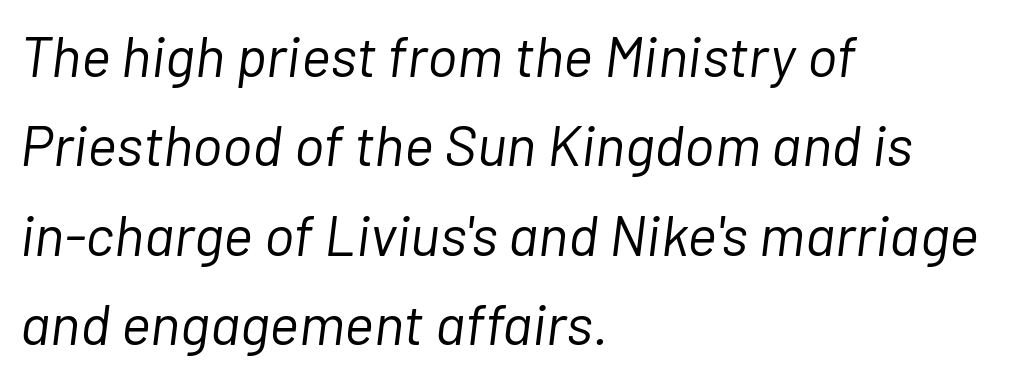
{"italic": "yes", "lean": "right", "slant_degrees": 7, "bold": "no", "weight": "light", "width": "normal", "stroke_contrast": "low", "x_height": "medium", "monospaced": "no", "underline": "no", "align": "left", "line_spacing": "normal", "line_spacing_ratio": 1.57, "letter_spacing": "normal", "letter_spacing_em": 0.0, "glyph_px": 57}
